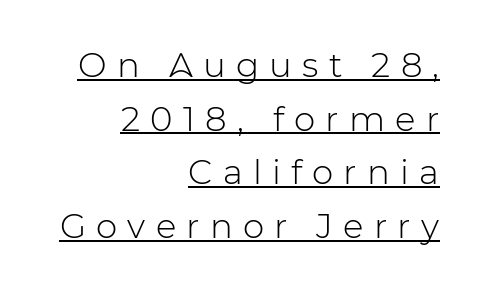
Q: Is the text bold? A: No.
Q: Is the text italic (slanted)? A: No, it is upright.
Q: Is the typeface a serif or a sans-serif typeface? A: Sans-serif.
Q: Is the text underlined? A: Yes.
Q: How is the paragraph aligned? A: Right-aligned.
Q: Is the spacing between letters normal or unusually wide? A: Unusually wide.
Q: Is the spacing between lines tight, normal or loose? A: Normal.
Q: Width (condensed, normal, or wide)? A: Normal.
Q: Stroke contrast? A: Low.
Q: x-height? A: Medium.
Q: Monospaced? A: No.
